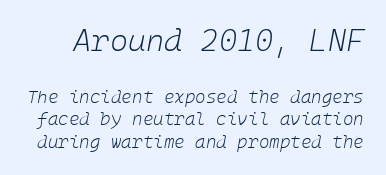
The image shows 31 px light type, italic (leaning right); set normal line spacing (1.25x), normal letter spacing, not underlined; the first (top) block is 1.72x larger; low stroke contrast and a medium x-height.
